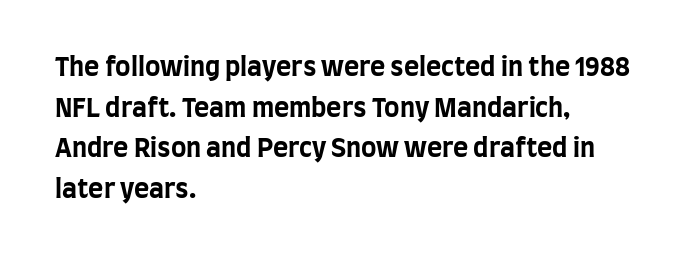
Students, note that the glyphs here touch the page at normal intervals. Lines of text with bare space underneath. Short and long lines alike share a common starting point at left. The font's upright variant was chosen for this text.
